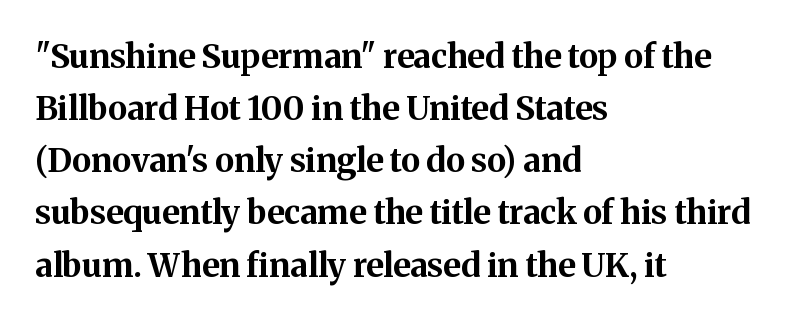
Q: Is the text bold? A: Yes.
Q: Is the text italic (slanted)? A: No, it is upright.
Q: Is the typeface a serif or a sans-serif typeface? A: Serif.
Q: Is the text underlined? A: No.
Q: How is the paragraph aligned? A: Left-aligned.
Q: Is the spacing between letters normal or unusually wide? A: Normal.
Q: Is the spacing between lines tight, normal or loose? A: Normal.
Q: Width (condensed, normal, or wide)? A: Normal.
Q: Stroke contrast? A: Medium.
Q: x-height? A: Medium.
Q: Monospaced? A: No.
